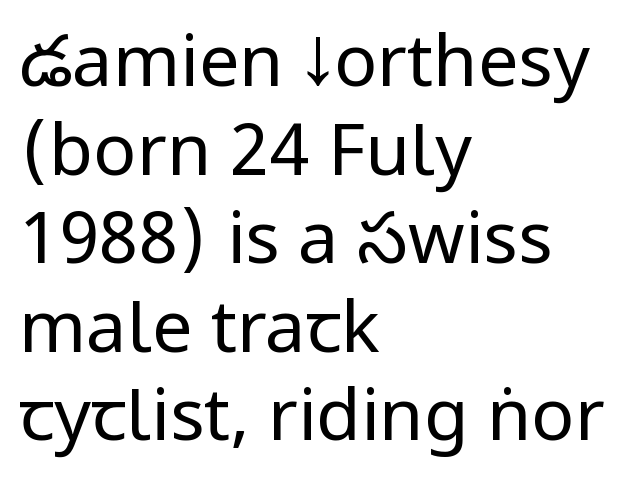
Q: Is the text bold? A: No.
Q: Is the text italic (slanted)? A: No, it is upright.
Q: Is the typeface a serif or a sans-serif typeface? A: Sans-serif.
Q: Is the text underlined? A: No.
Q: How is the paragraph aligned? A: Left-aligned.
Q: Is the spacing between letters normal or unusually wide? A: Normal.
Q: Width (condensed, normal, or wide)? A: Condensed.
Q: Stroke contrast? A: Low.
Q: x-height? A: Large.
Q: Monospaced? A: No.
